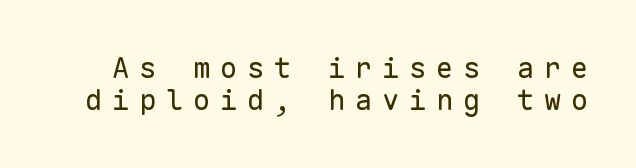
Q: Is the text bold? A: No.
Q: Is the text italic (slanted)? A: No, it is upright.
Q: Is the typeface a serif or a sans-serif typeface? A: Sans-serif.
Q: Is the text underlined? A: No.
Q: Is the spacing between letters normal or unusually wide? A: Unusually wide.
Q: Is the spacing between lines tight, normal or loose? A: Tight.
Q: Width (condensed, normal, or wide)? A: Normal.
Q: Stroke contrast? A: Low.
Q: x-height? A: Medium.
Q: Monospaced? A: Yes.
